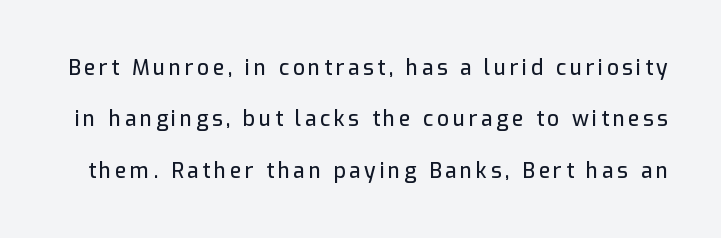
{"italic": "no", "underline": "no", "line_spacing": "loose", "line_spacing_ratio": 2.45, "glyph_px": 21}
